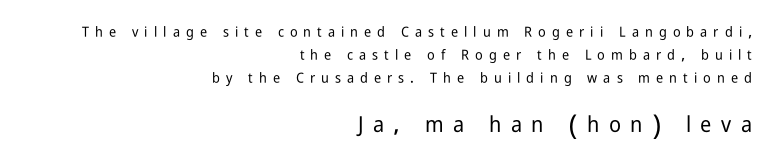
Q: Is the text italic (slanted)? A: No, it is upright.
Q: Is the text underlined? A: No.
Q: How is the paragraph aligned? A: Right-aligned.
Q: Is the spacing between letters normal or unusually wide? A: Unusually wide.
Q: Is the spacing between lines tight, normal or loose? A: Normal.
Q: Which block of text is set in a larger size, the first (top) or the second (bottom)? A: The second (bottom) one.
